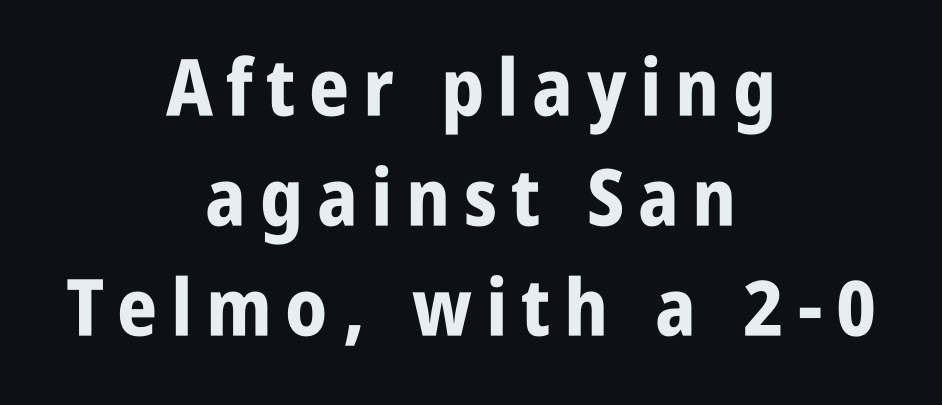
The image shows 79 px bold, condensed sans-serif type, upright; set centered, normal line spacing (1.39x), not underlined; low stroke contrast and a large x-height.
